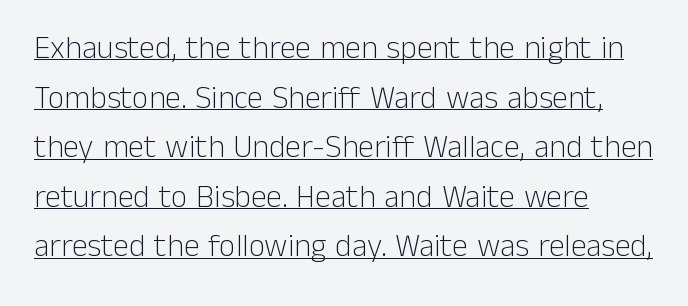
Looks like regular typesetting: each glyph gets only the width it needs. The weight tops out at a normal text grade. Decoration check: the copy is underlined. Quick note: interline space is typical.
